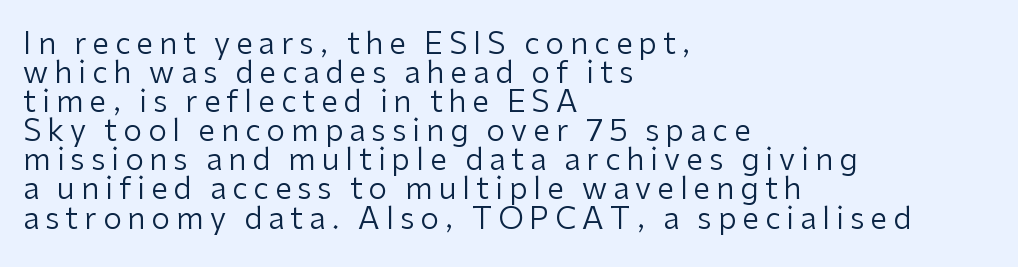
Compared with typical body copy, the letter spacing here is much looser. Heaviness? Minimal to ordinary, like unemphasized prose. Just letters on the line, the space beneath them empty. The rendering uses natural spacing where letterforms have individual widths. Baseline-to-baseline distance is barely more than the letter height. Designer's note — italics off, roman on.
